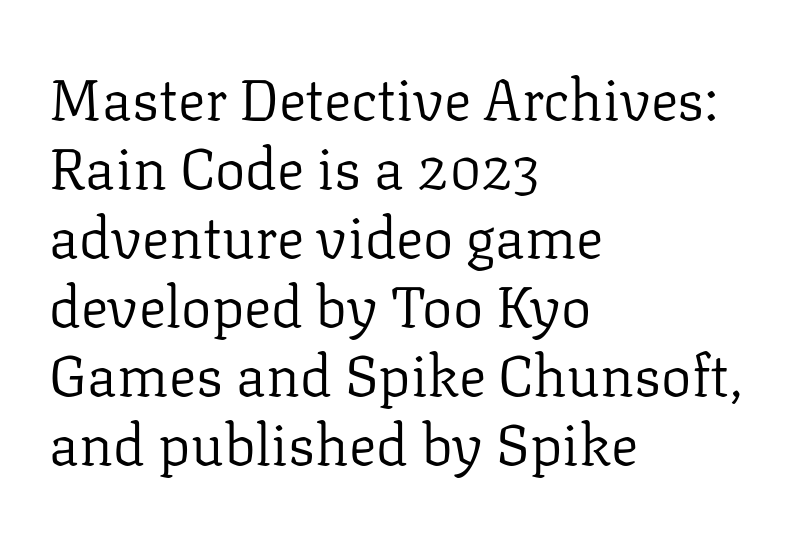
Q: Is the text bold? A: No.
Q: Is the text italic (slanted)? A: No, it is upright.
Q: Is the typeface a serif or a sans-serif typeface? A: Serif.
Q: Is the text underlined? A: No.
Q: How is the paragraph aligned? A: Left-aligned.
Q: Is the spacing between letters normal or unusually wide? A: Normal.
Q: Width (condensed, normal, or wide)? A: Normal.
Q: Stroke contrast? A: Low.
Q: x-height? A: Medium.
Q: Monospaced? A: No.
